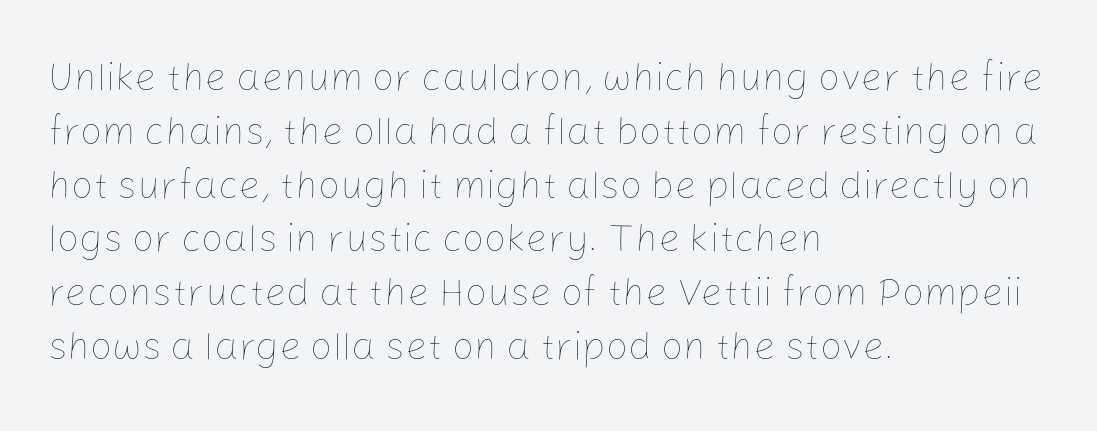
{"italic": "no", "bold": "no", "weight": "thin", "width": "normal", "stroke_contrast": "low", "x_height": "medium", "monospaced": "no", "underline": "no", "align": "left", "line_spacing": "normal", "line_spacing_ratio": 1.38, "letter_spacing": "normal", "letter_spacing_em": 0.0, "glyph_px": 39}
